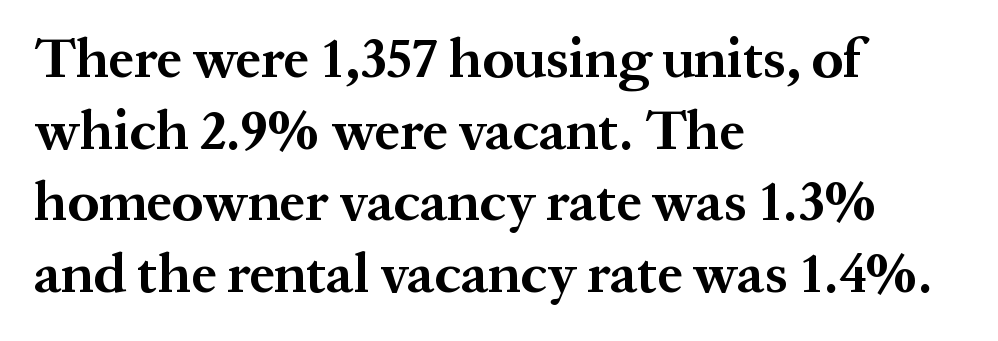
The image shows 56 px bold serif type, upright; set left-aligned, normal line spacing (1.28x), normal letter spacing, not underlined; medium stroke contrast and a medium x-height.
